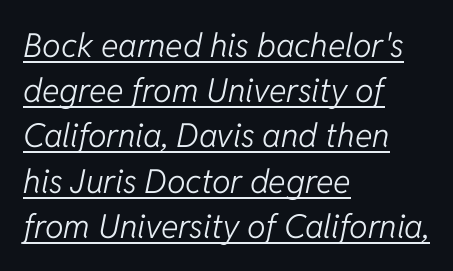
{"italic": "yes", "lean": "right", "slant_degrees": 11, "bold": "no", "weight": "light", "width": "normal", "stroke_contrast": "low", "x_height": "medium", "monospaced": "no", "underline": "yes", "align": "left", "line_spacing": "normal", "line_spacing_ratio": 1.37, "letter_spacing": "normal", "letter_spacing_em": 0.0, "glyph_px": 33}
